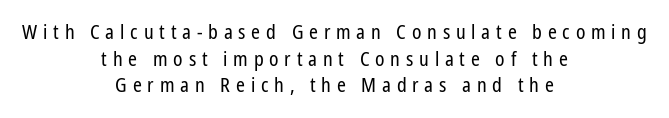
The typesetter chose a symmetrical, centered arrangement here. The strip under each line holds only bare page. The font is comparable to plain body text, perhaps lighter. The gaps between neighbouring characters are conspicuously large. The axis of the letterforms is exactly vertical. Evenly set lines give the paragraph a standard silhouette.
